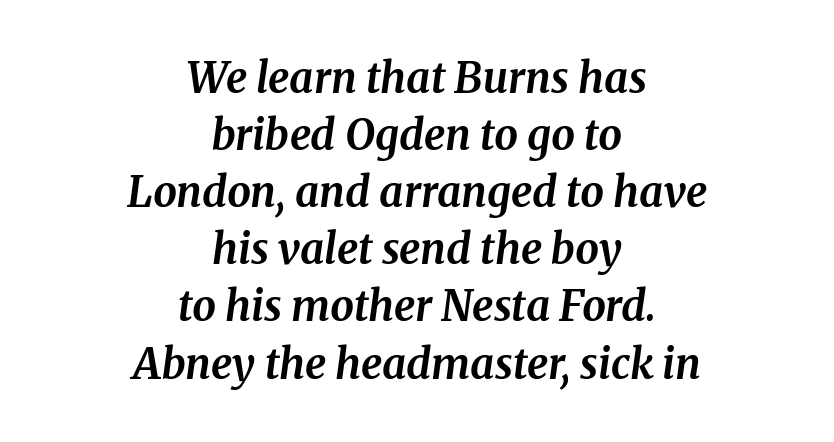
In terms of leading, this rendering sits right in the middle. Weight check: bold — yes, fully. Unmarked baselines from the first word to the last. Tracking here is standard; glyphs follow each other at the usual distance. Horizontally, the lines are justified to the midpoint only.
